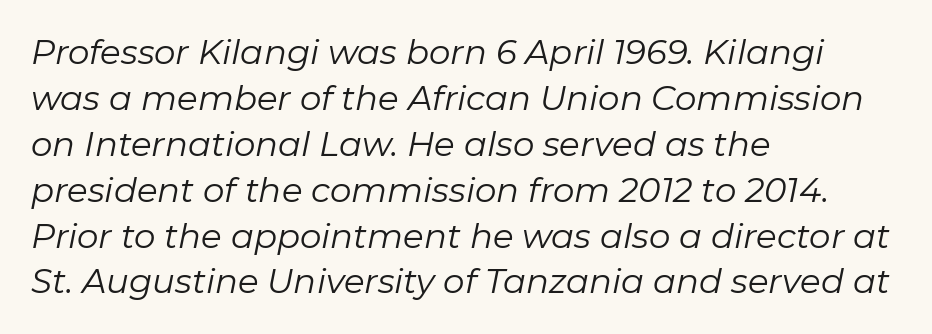
{"italic": "yes", "lean": "right", "slant_degrees": 11, "bold": "no", "weight": "regular", "width": "normal", "stroke_contrast": "low", "x_height": "medium", "monospaced": "no", "underline": "no", "align": "left", "line_spacing": "normal", "line_spacing_ratio": 1.35, "letter_spacing": "normal", "letter_spacing_em": 0.0, "glyph_px": 34}
